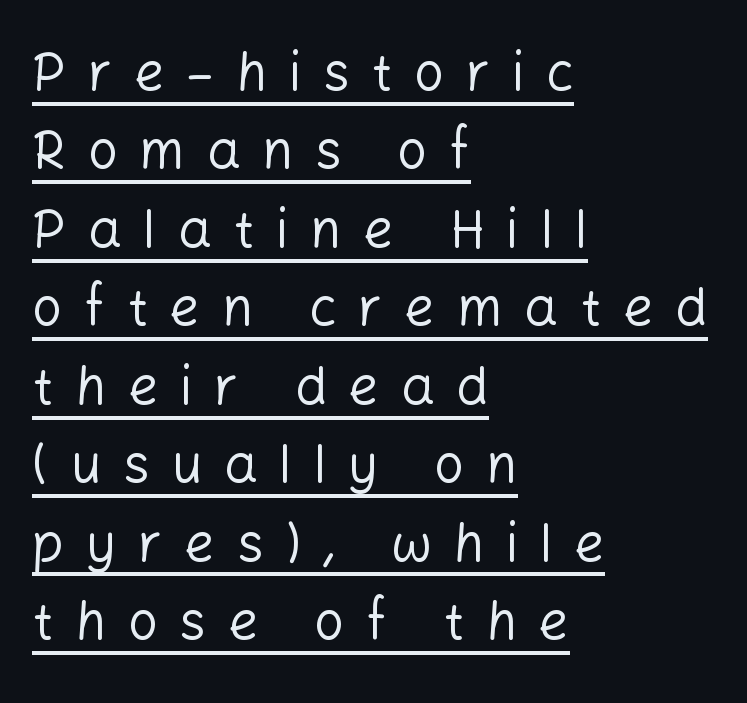
Someone cranked the tracking dial way up on this one. One-word summary of the alignment: left. The letterforms sit at book weight or below. This is the regular roman posture of the typeface.
